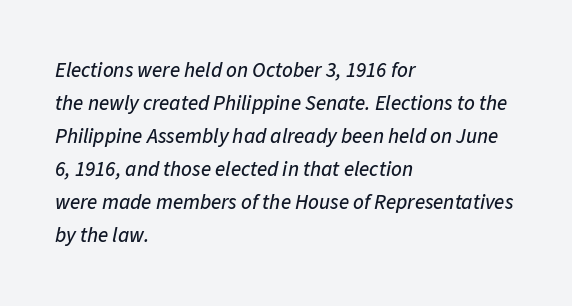
{"italic": "yes", "lean": "right", "slant_degrees": 11, "underline": "no", "align": "left", "line_spacing": "normal", "line_spacing_ratio": 1.57, "letter_spacing": "normal", "letter_spacing_em": 0.0, "glyph_px": 21}
